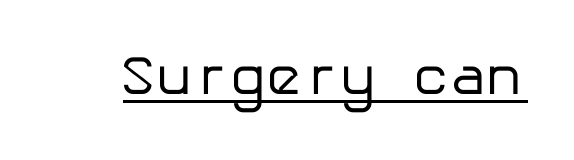
The image shows 55 px regular-weight sans-serif type, upright; set normal letter spacing, underlined; low stroke contrast and a medium x-height.
